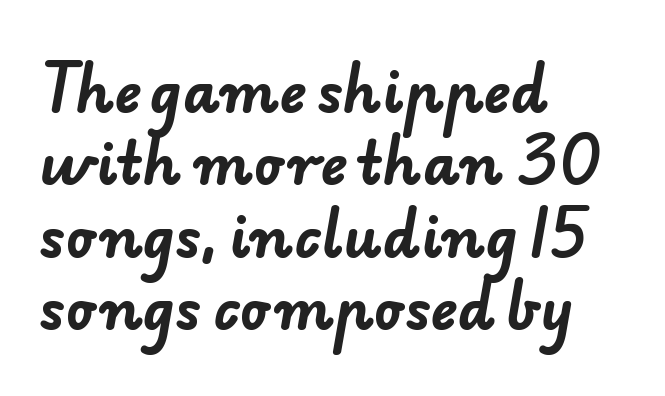
Honestly, the row spacing looks completely unremarkable. Letters rest on an invisible, unmarked baseline. Think of a printed novel: that variable character pitch is what you see here. Alignment: flush left. Letterform terminals end flat and unadorned throughout the passage. Nobody touched the tracking dial on this one.
